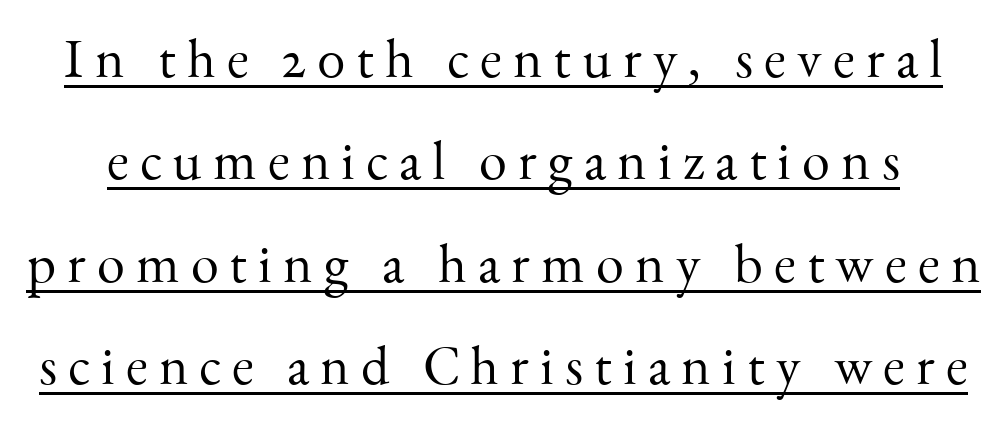
There is plenty of visible air inserted between adjacent glyphs. Each line of the rendering has a horizontal stroke beneath the glyphs. Do the characters align in a grid? No, the font is proportional. Observe the serifs anchoring each vertical stroke in this sample.
